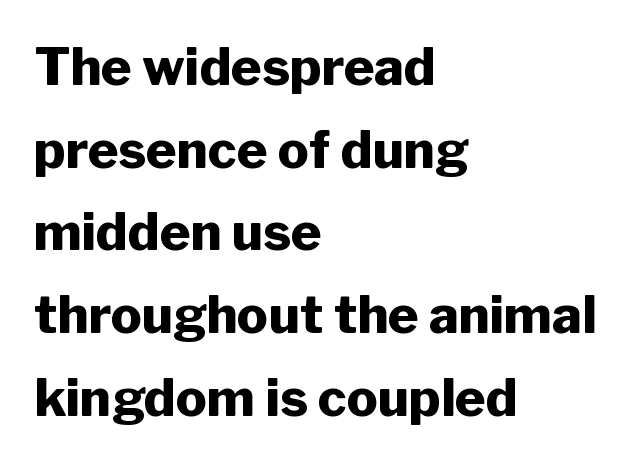
Is there any slant? The stems are plumb. Each line starts at the same left margin while the right side varies. Letterform terminals end flat and unadorned throughout the passage. Honestly, the row spacing looks completely unremarkable. You could not count columns in this text — the font is proportionally spaced. Students, note that the glyphs here touch the page at normal intervals.
